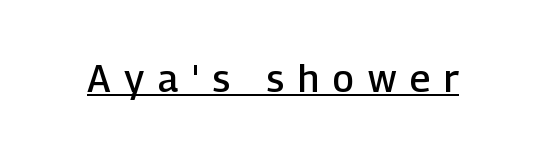
Q: Is the text bold? A: Semi-bold.
Q: Is the text italic (slanted)? A: No, it is upright.
Q: Is the typeface a serif or a sans-serif typeface? A: Sans-serif.
Q: Is the text underlined? A: Yes.
Q: Is the spacing between letters normal or unusually wide? A: Unusually wide.
Q: Width (condensed, normal, or wide)? A: Normal.
Q: Stroke contrast? A: Low.
Q: x-height? A: Medium.
Q: Monospaced? A: No.
